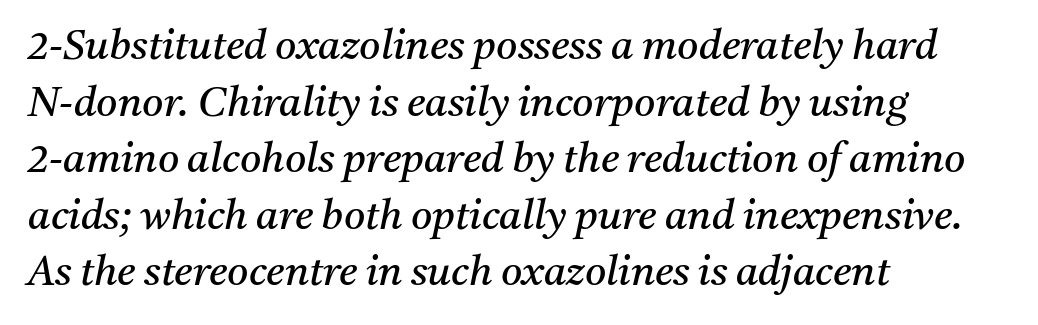
Q: Is the text bold? A: No.
Q: Is the text italic (slanted)? A: Yes, it leans right by about 11 degrees.
Q: Is the typeface a serif or a sans-serif typeface? A: Serif.
Q: Is the text underlined? A: No.
Q: How is the paragraph aligned? A: Left-aligned.
Q: Is the spacing between letters normal or unusually wide? A: Normal.
Q: Is the spacing between lines tight, normal or loose? A: Normal.
Q: Width (condensed, normal, or wide)? A: Normal.
Q: Stroke contrast? A: Medium.
Q: x-height? A: Medium.
Q: Monospaced? A: No.
